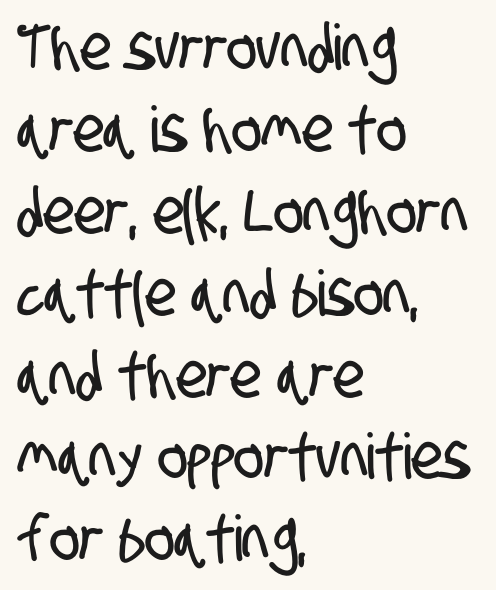
{"serif": "no", "width": "condensed", "stroke_contrast": "low", "x_height": "large", "monospaced": "no", "underline": "no", "align": "left", "line_spacing": "normal", "line_spacing_ratio": 1.3, "letter_spacing": "normal", "letter_spacing_em": 0.0, "glyph_px": 63}
